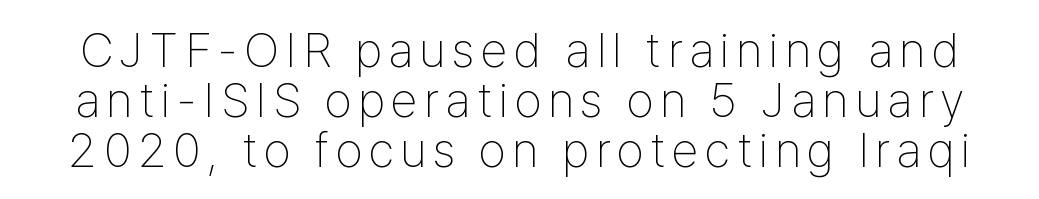
{"serif": "no", "italic": "no", "bold": "no", "weight": "thin", "width": "condensed", "stroke_contrast": "low", "x_height": "medium", "monospaced": "no", "underline": "no", "line_spacing": "tight", "line_spacing_ratio": 1.02, "glyph_px": 49}
